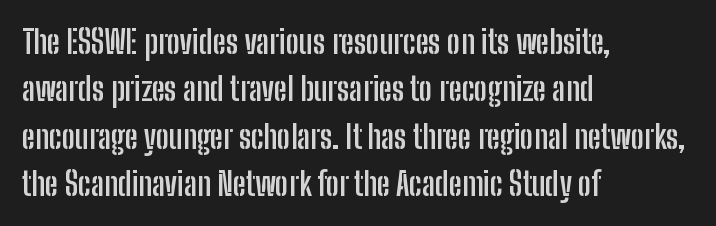
The image shows 32 px semibold, condensed sans-serif type, upright; set left-aligned, normal line spacing (1.48x), normal letter spacing, not underlined; low stroke contrast and a medium x-height.
